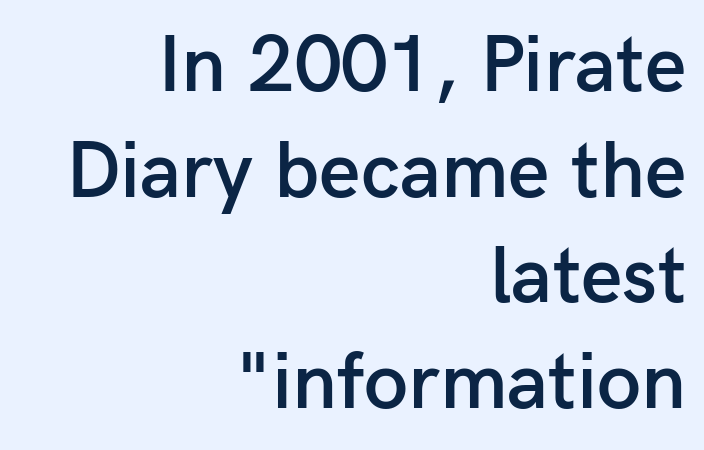
{"serif": "no", "italic": "no", "bold": "semi", "weight": "semibold", "width": "normal", "stroke_contrast": "low", "x_height": "medium", "monospaced": "no", "underline": "no", "align": "right", "line_spacing": "normal", "line_spacing_ratio": 1.32, "letter_spacing": "normal", "letter_spacing_em": 0.0, "glyph_px": 80}
